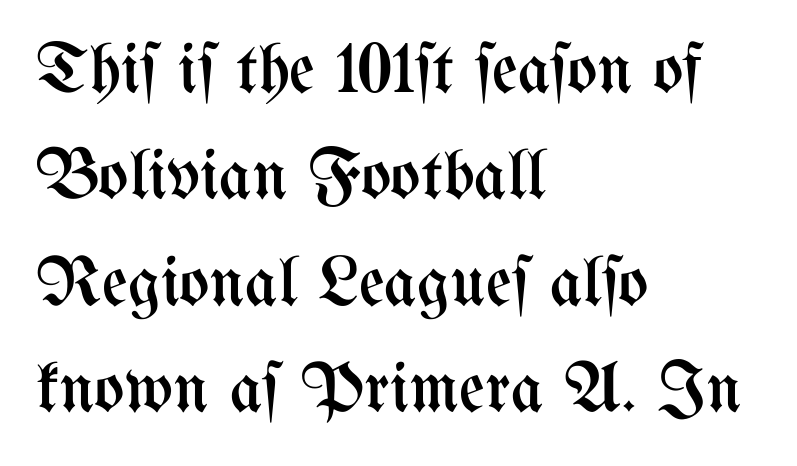
{"italic": "no", "bold": "no", "weight": "regular", "width": "condensed", "stroke_contrast": "medium", "x_height": "medium", "monospaced": "no", "underline": "no", "align": "left", "line_spacing": "normal", "line_spacing_ratio": 1.5, "letter_spacing": "normal", "letter_spacing_em": 0.0, "glyph_px": 71}
